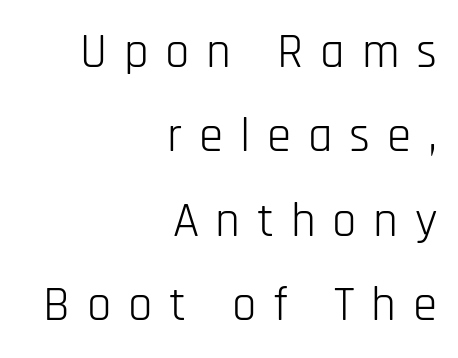
Q: Is the text bold? A: No.
Q: Is the text italic (slanted)? A: No, it is upright.
Q: Is the typeface a serif or a sans-serif typeface? A: Sans-serif.
Q: Is the text underlined? A: No.
Q: How is the paragraph aligned? A: Right-aligned.
Q: Is the spacing between letters normal or unusually wide? A: Unusually wide.
Q: Width (condensed, normal, or wide)? A: Condensed.
Q: Stroke contrast? A: Low.
Q: x-height? A: Large.
Q: Monospaced? A: No.
